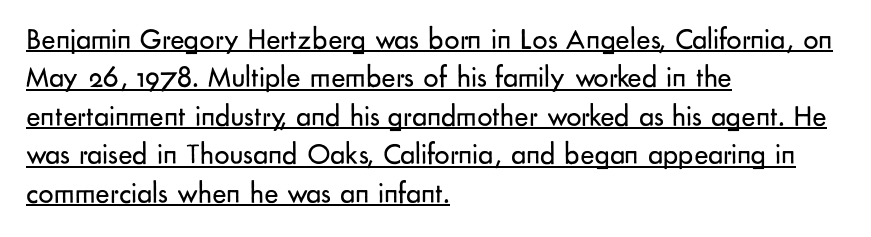
Q: Is the text bold? A: No.
Q: Is the text italic (slanted)? A: No, it is upright.
Q: Is the typeface a serif or a sans-serif typeface? A: Sans-serif.
Q: Is the text underlined? A: Yes.
Q: How is the paragraph aligned? A: Left-aligned.
Q: Is the spacing between letters normal or unusually wide? A: Normal.
Q: Is the spacing between lines tight, normal or loose? A: Normal.
Q: Width (condensed, normal, or wide)? A: Normal.
Q: Stroke contrast? A: Low.
Q: x-height? A: Small.
Q: Monospaced? A: No.
